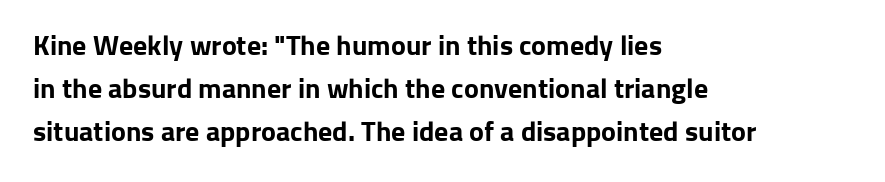
Each new line begins a customary step beneath the previous one. The rendering uses natural spacing where letterforms have individual widths. The axis of the letterforms is exactly vertical. The letters are bold, with thick, heavy strokes.
